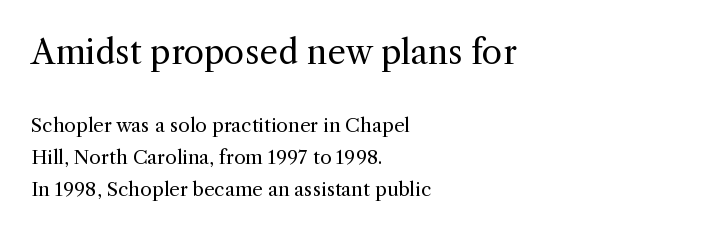
The image shows 33 px regular-weight serif type, upright; set left-aligned, normal line spacing (1.68x), normal letter spacing, not underlined; the first (top) block is 1.74x larger; a medium x-height.
